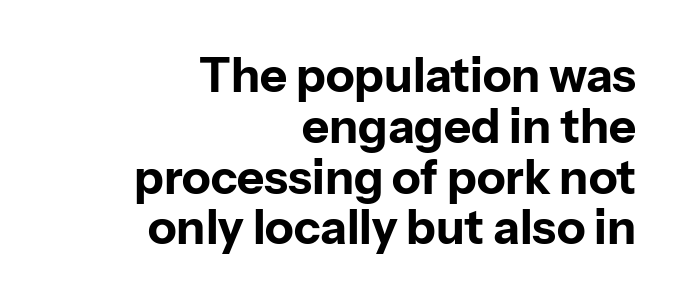
{"serif": "no", "italic": "no", "bold": "yes", "weight": "bold", "width": "normal", "stroke_contrast": "low", "x_height": "medium", "monospaced": "no", "underline": "no", "align": "right", "line_spacing": "tight", "line_spacing_ratio": 1.08, "letter_spacing": "normal", "letter_spacing_em": 0.0, "glyph_px": 47}
